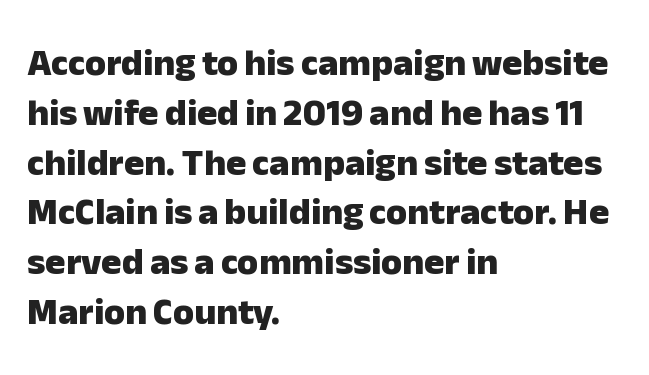
The image shows 38 px heavy sans-serif type, upright; set left-aligned, normal line spacing (1.31x), normal letter spacing, not underlined; low stroke contrast and a medium x-height.
